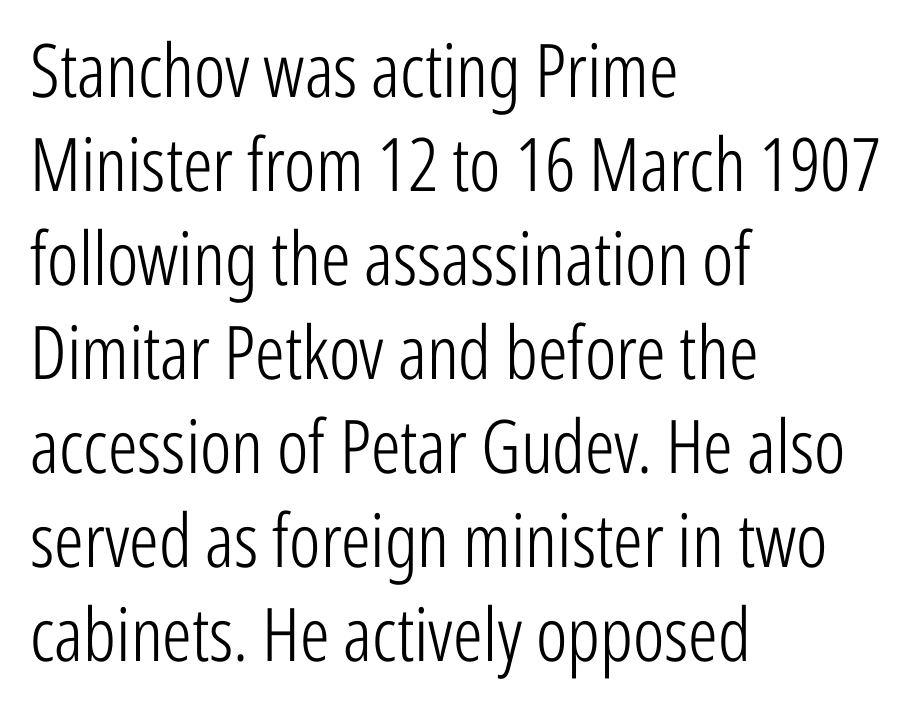
{"serif": "no", "italic": "no", "bold": "no", "weight": "light", "width": "condensed", "stroke_contrast": "low", "x_height": "medium", "monospaced": "no", "underline": "no", "align": "left", "line_spacing": "normal", "line_spacing_ratio": 1.27, "letter_spacing": "normal", "letter_spacing_em": 0.0, "glyph_px": 74}
